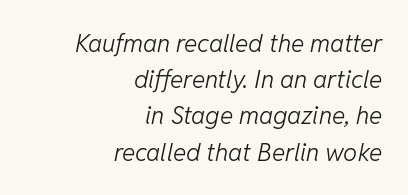
The axis of the letterforms is tilted away from vertical. Characters follow at the spacing the type designer built in. The cut favours lightness, reaching ordinary text weight at its darkest. If you measured baseline to baseline, you'd find a middling distance.
